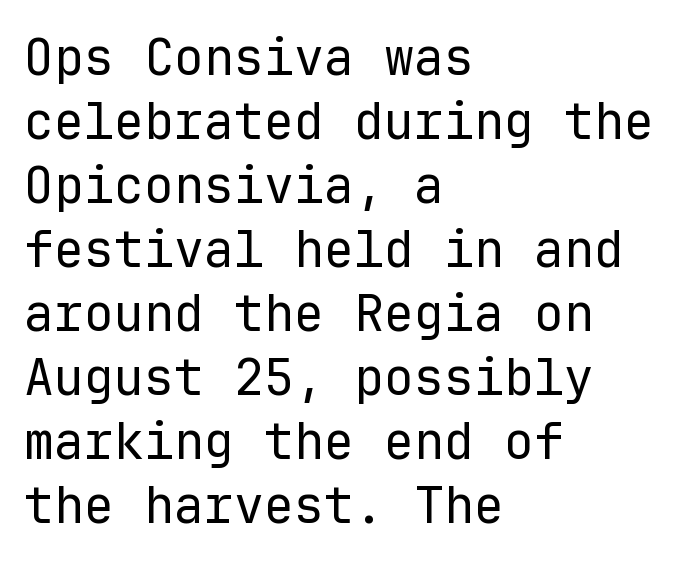
Q: Is the text bold? A: No.
Q: Is the text italic (slanted)? A: No, it is upright.
Q: Is the typeface a serif or a sans-serif typeface? A: Sans-serif.
Q: Is the text underlined? A: No.
Q: How is the paragraph aligned? A: Left-aligned.
Q: Is the spacing between letters normal or unusually wide? A: Normal.
Q: Is the spacing between lines tight, normal or loose? A: Normal.
Q: Width (condensed, normal, or wide)? A: Normal.
Q: Stroke contrast? A: Low.
Q: x-height? A: Medium.
Q: Monospaced? A: Yes.
